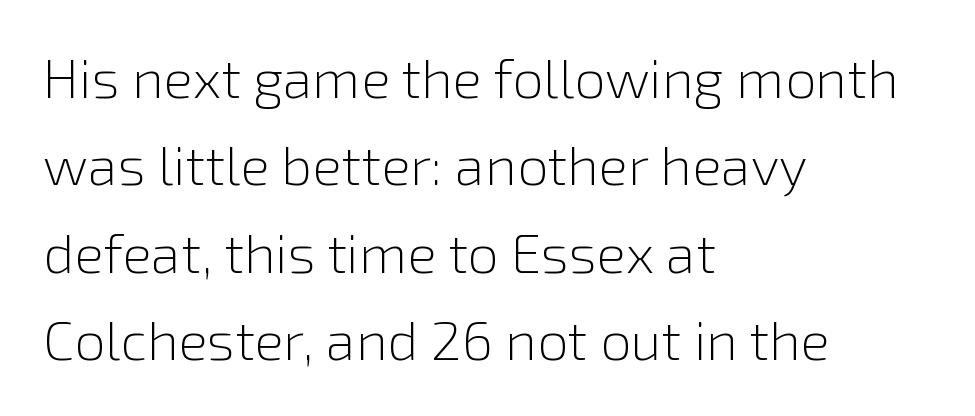
Q: Is the text bold? A: No.
Q: Is the text italic (slanted)? A: No, it is upright.
Q: Is the typeface a serif or a sans-serif typeface? A: Sans-serif.
Q: Is the text underlined? A: No.
Q: How is the paragraph aligned? A: Left-aligned.
Q: Is the spacing between letters normal or unusually wide? A: Normal.
Q: Is the spacing between lines tight, normal or loose? A: Normal.
Q: Width (condensed, normal, or wide)? A: Normal.
Q: Stroke contrast? A: Low.
Q: x-height? A: Medium.
Q: Monospaced? A: No.
